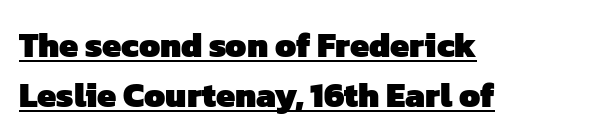
Q: Is the text bold? A: Yes.
Q: Is the typeface a serif or a sans-serif typeface? A: Sans-serif.
Q: Is the text underlined? A: Yes.
Q: How is the paragraph aligned? A: Left-aligned.
Q: Is the spacing between letters normal or unusually wide? A: Normal.
Q: Is the spacing between lines tight, normal or loose? A: Normal.
Q: Width (condensed, normal, or wide)? A: Normal.
Q: Stroke contrast? A: Low.
Q: x-height? A: Medium.
Q: Monospaced? A: No.
